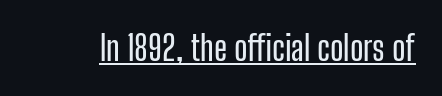
Q: Is the text italic (slanted)? A: No, it is upright.
Q: Is the typeface a serif or a sans-serif typeface? A: Sans-serif.
Q: Is the text underlined? A: Yes.
Q: Is the spacing between letters normal or unusually wide? A: Normal.
Q: Width (condensed, normal, or wide)? A: Condensed.
Q: Stroke contrast? A: Low.
Q: x-height? A: Medium.
Q: Monospaced? A: No.
